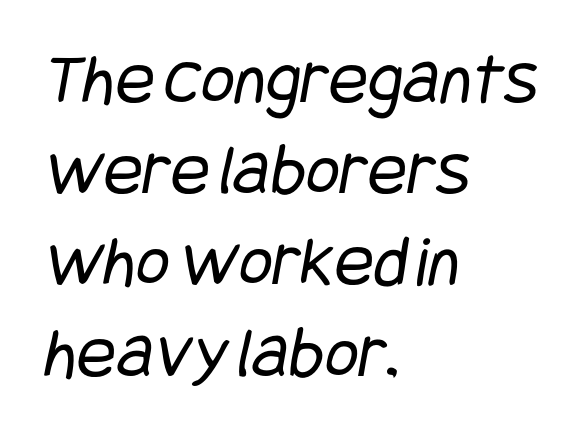
{"serif": "no", "bold": "no", "weight": "regular", "width": "condensed", "stroke_contrast": "low", "x_height": "large", "underline": "no", "align": "left", "line_spacing": "normal", "line_spacing_ratio": 1.25, "letter_spacing": "normal", "letter_spacing_em": 0.0, "glyph_px": 73}
